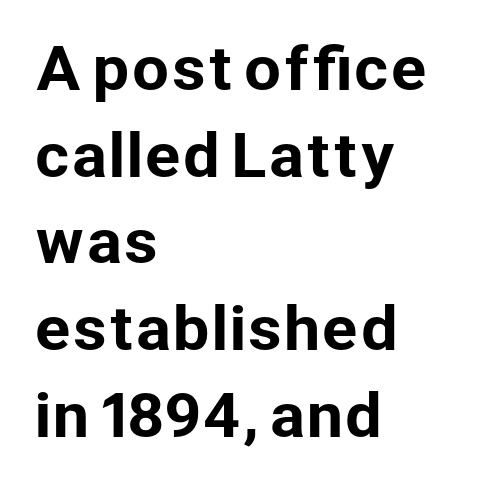
The image shows 59 px sans-serif type, upright; set left-aligned, normal line spacing (1.47x), normal letter spacing, not underlined; low stroke contrast and a medium x-height.
